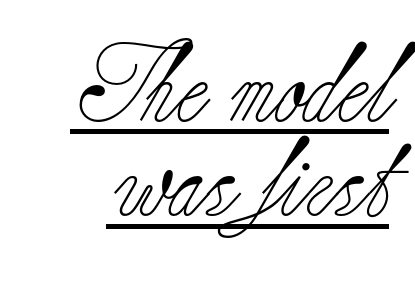
The glyphs in this specimen are seriffed. This rendering leaves character spacing at its baseline value. This reads as an unemphasized weight, regular at the heaviest.
